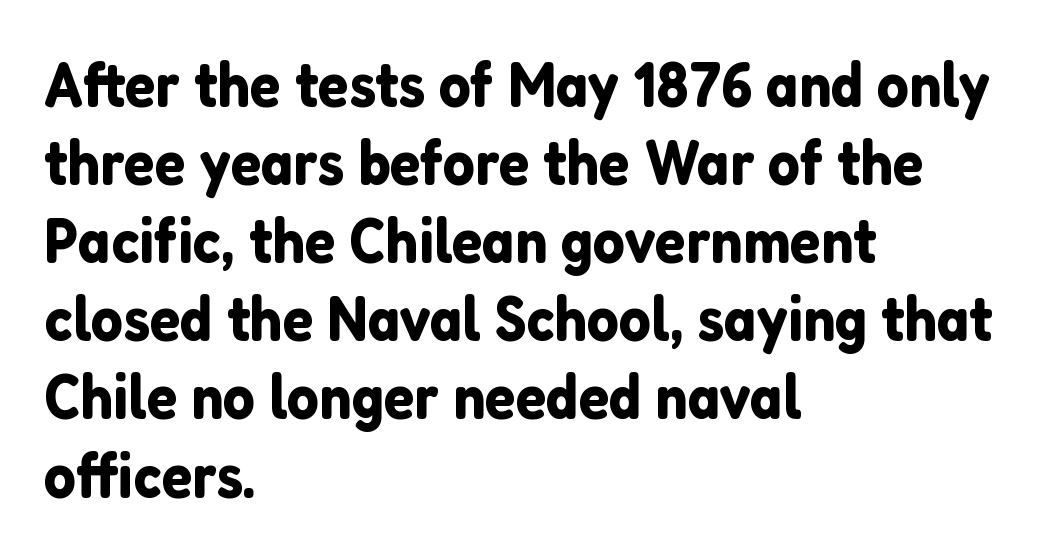
Q: Is the text italic (slanted)? A: No, it is upright.
Q: Is the typeface a serif or a sans-serif typeface? A: Sans-serif.
Q: Is the text underlined? A: No.
Q: How is the paragraph aligned? A: Left-aligned.
Q: Is the spacing between letters normal or unusually wide? A: Normal.
Q: Width (condensed, normal, or wide)? A: Normal.
Q: Stroke contrast? A: Low.
Q: x-height? A: Medium.
Q: Monospaced? A: No.
